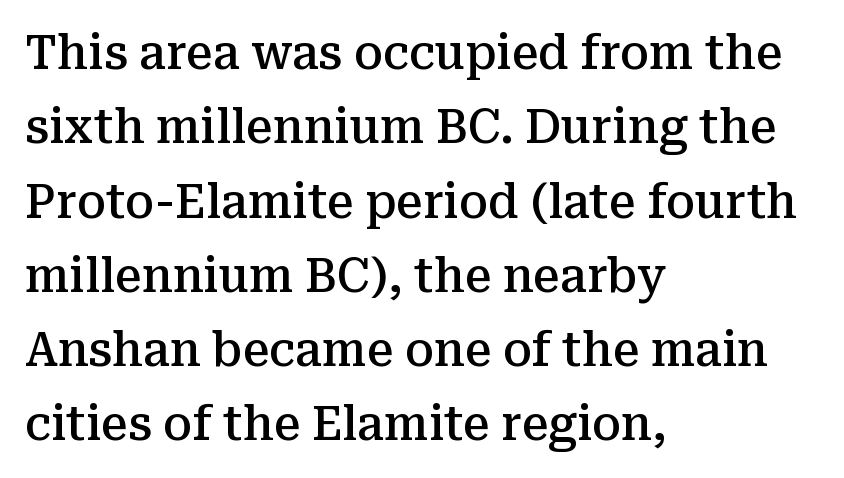
Default kerning and tracking; the words read as compact shapes. Moderately thickened strokes mark this as semibold type. Quick note: underline off. Each letter keeps its own natural width here, so spacing adapts to shape. A typesetter would mark this as roman, not italic.
